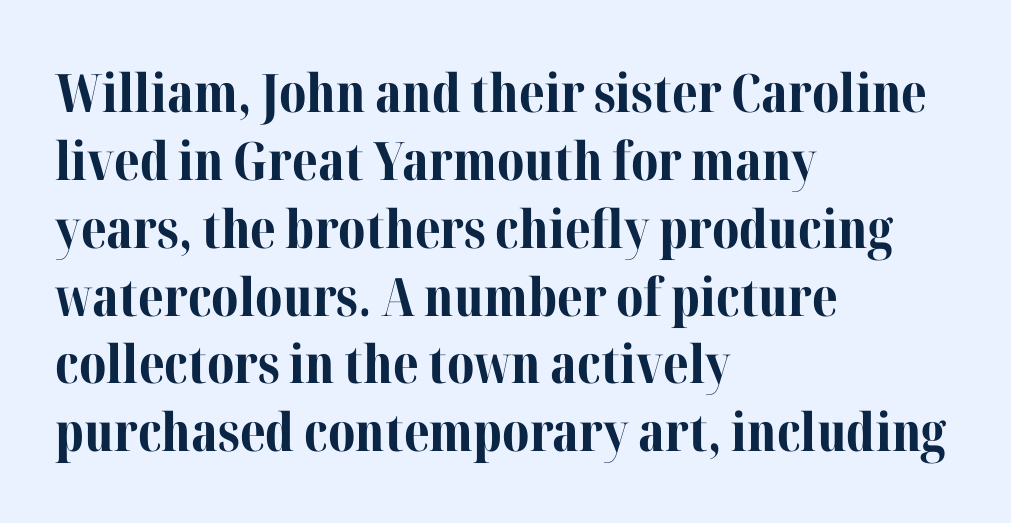
The image shows 53 px bold serif type, upright; set left-aligned, normal line spacing (1.28x), normal letter spacing, not underlined; medium stroke contrast and a medium x-height.
